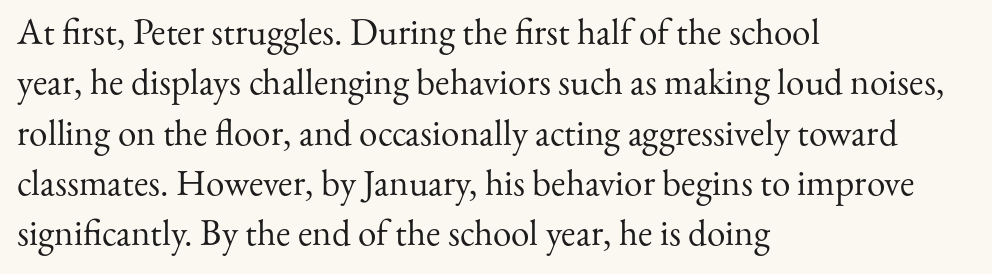
{"serif": "yes", "italic": "no", "bold": "no", "weight": "regular", "width": "normal", "stroke_contrast": "medium", "x_height": "small", "monospaced": "no", "underline": "no", "align": "left", "line_spacing": "normal", "line_spacing_ratio": 1.36, "letter_spacing": "normal", "letter_spacing_em": 0.0, "glyph_px": 37}
